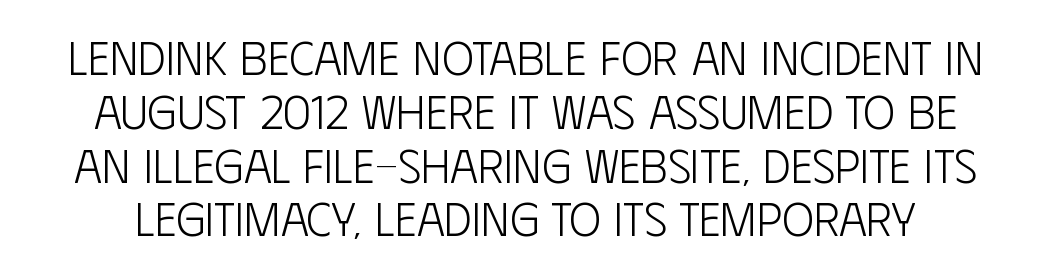
The rendering uses natural spacing where letterforms have individual widths. Nope, no serifs anywhere on these letters. Words float on clear page, feet unadorned. The lettering stays uniformly vertical, giving the passage a roman look. This block would grow much taller if given ordinary leading; it's compressed now. The weight tops out at a normal text grade.
